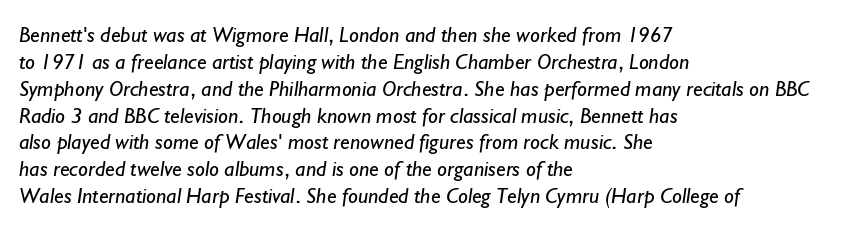
{"bold": "no", "underline": "no", "align": "left", "line_spacing_ratio": 1.22, "letter_spacing": "normal", "letter_spacing_em": 0.0, "glyph_px": 22}
